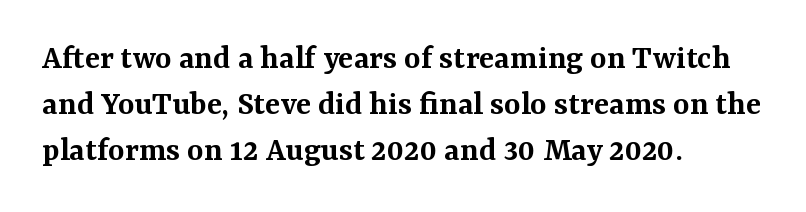
The image shows 35 px semibold serif type, upright; set left-aligned, normal line spacing (1.31x), normal letter spacing, not underlined; medium stroke contrast and a medium x-height.
